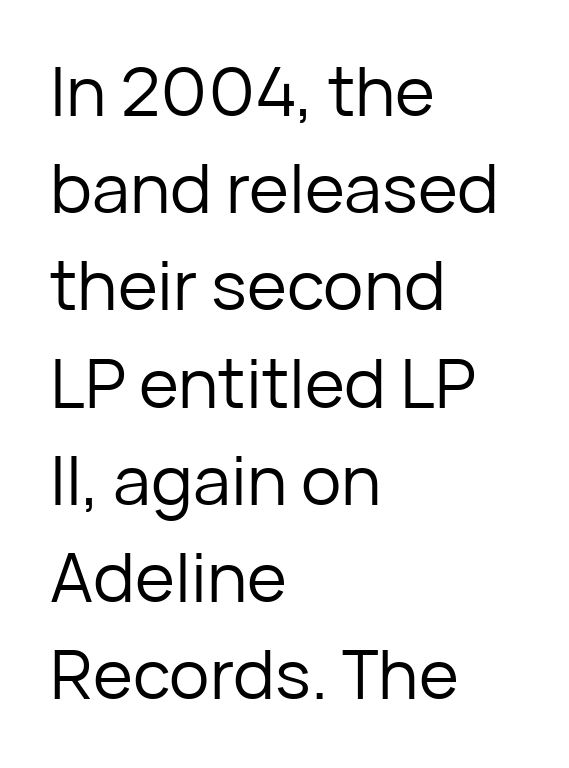
Q: Is the text bold? A: No.
Q: Is the text italic (slanted)? A: No, it is upright.
Q: Is the typeface a serif or a sans-serif typeface? A: Sans-serif.
Q: Is the text underlined? A: No.
Q: How is the paragraph aligned? A: Left-aligned.
Q: Is the spacing between letters normal or unusually wide? A: Normal.
Q: Is the spacing between lines tight, normal or loose? A: Normal.
Q: Width (condensed, normal, or wide)? A: Normal.
Q: Stroke contrast? A: Low.
Q: x-height? A: Medium.
Q: Monospaced? A: No.
